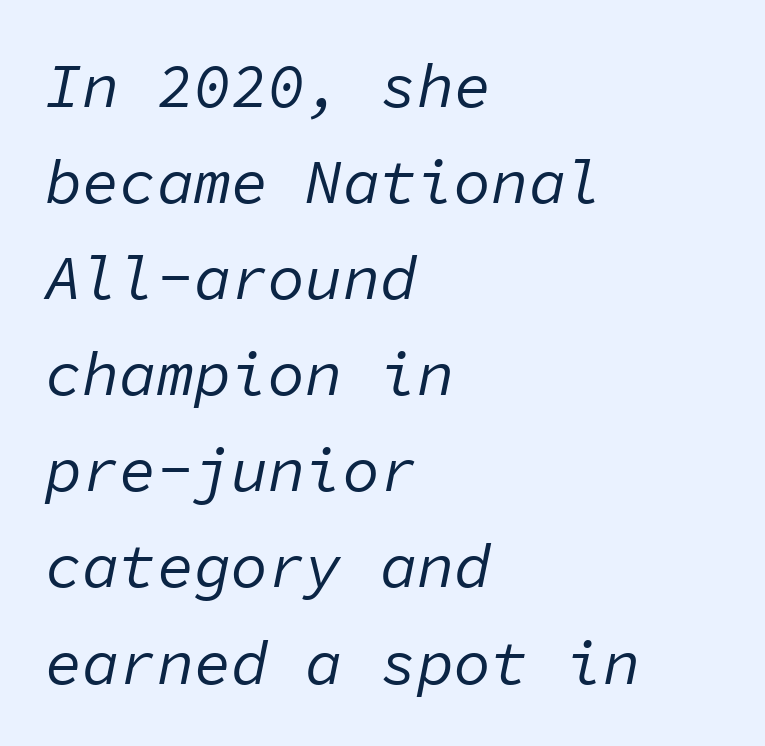
An italicized treatment has been applied to the whole sample. Where is the straight margin? On the left. The rendering keeps characters at their native spacing. Each new line begins a customary step beneath the previous one.
